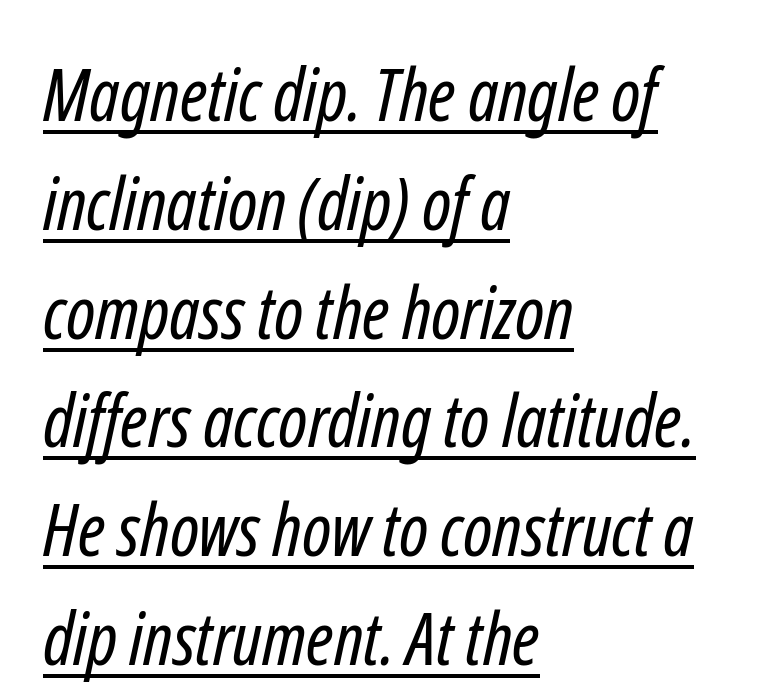
Q: Is the text bold? A: No.
Q: Is the typeface a serif or a sans-serif typeface? A: Sans-serif.
Q: Is the text underlined? A: Yes.
Q: How is the paragraph aligned? A: Left-aligned.
Q: Is the spacing between letters normal or unusually wide? A: Normal.
Q: Is the spacing between lines tight, normal or loose? A: Normal.
Q: Width (condensed, normal, or wide)? A: Condensed.
Q: Stroke contrast? A: Low.
Q: x-height? A: Medium.
Q: Monospaced? A: No.
